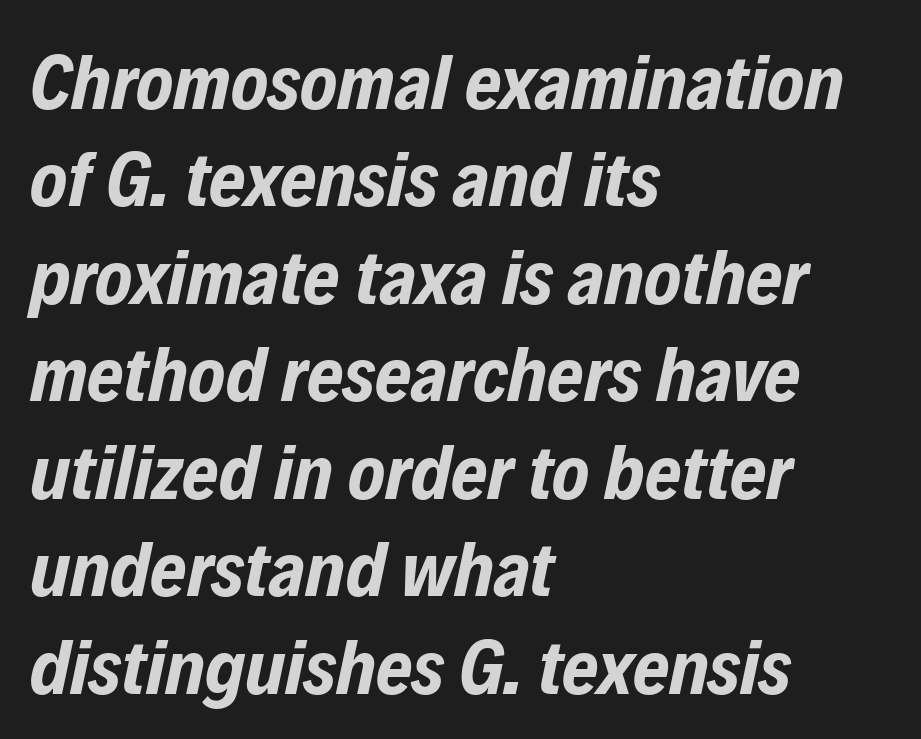
{"italic": "yes", "lean": "right", "slant_degrees": 12, "bold": "yes", "weight": "bold", "width": "condensed", "stroke_contrast": "low", "x_height": "medium", "monospaced": "no", "underline": "no", "align": "left", "line_spacing": "normal", "line_spacing_ratio": 1.25, "letter_spacing": "normal", "letter_spacing_em": 0.0, "glyph_px": 78}
